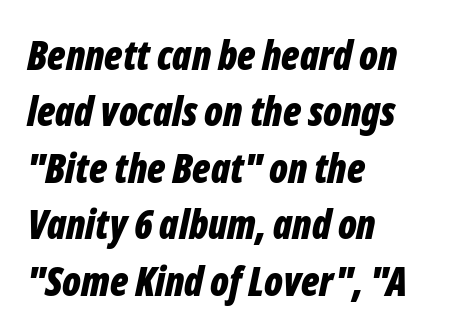
These words are printed bold, with thick strokes throughout. The passage shown stacks its lines at a standard gap. The rendering uses natural spacing where letterforms have individual widths. Observe the ordinary spacing: letters are neighbours, not strangers.
